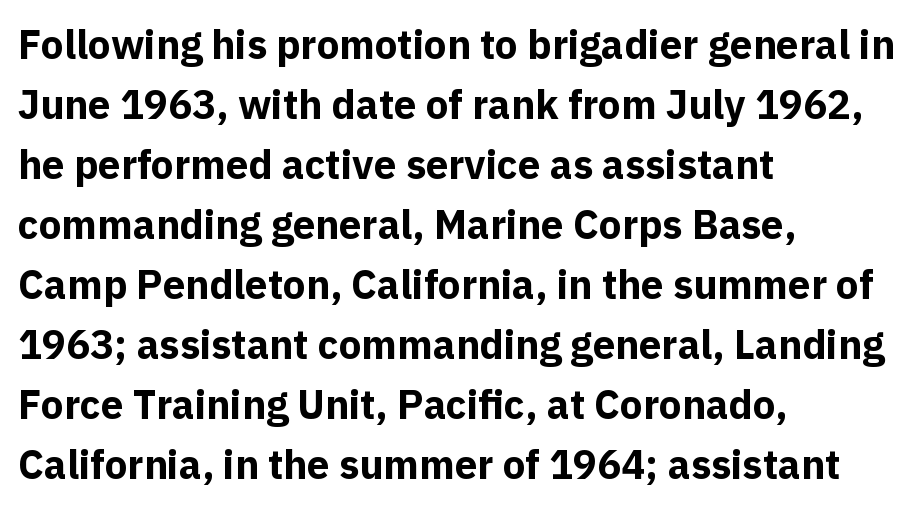
The image shows 40 px bold sans-serif type, upright; set left-aligned, normal line spacing (1.5x), normal letter spacing, not underlined; a medium x-height.
